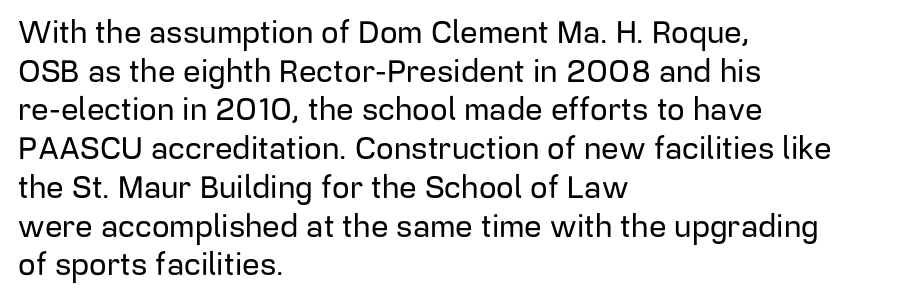
Characters remain perfectly vertical along every line. The foot of each line stays bare and open. Is the letter spacing exaggerated? No — it looks like the ordinary default. Horizontal alignment here is leftward, the default for most running prose. The designer left line spacing at the default.
